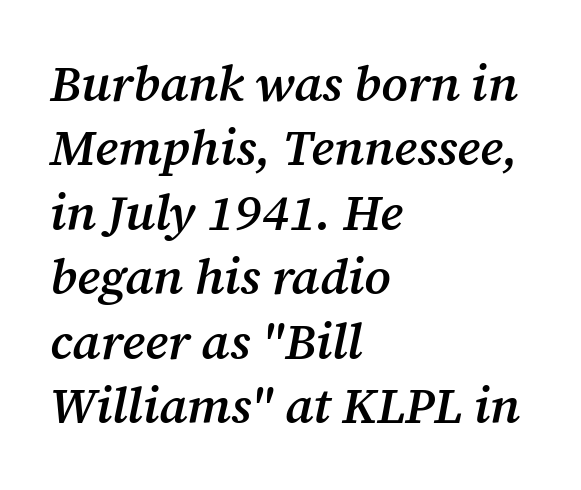
{"serif": "yes", "italic": "yes", "lean": "right", "slant_degrees": 12, "bold": "semi", "weight": "semibold", "width": "normal", "stroke_contrast": "medium", "x_height": "medium", "monospaced": "no", "underline": "no", "align": "left", "line_spacing": "normal", "line_spacing_ratio": 1.29, "letter_spacing": "normal", "letter_spacing_em": 0.0, "glyph_px": 50}
